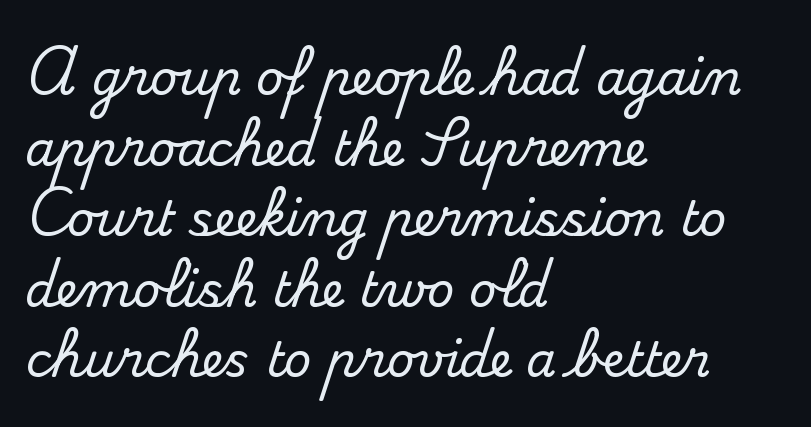
The image shows 48 px text type; set left-aligned, normal line spacing (1.47x), normal letter spacing, not underlined; medium stroke contrast and a small x-height.
